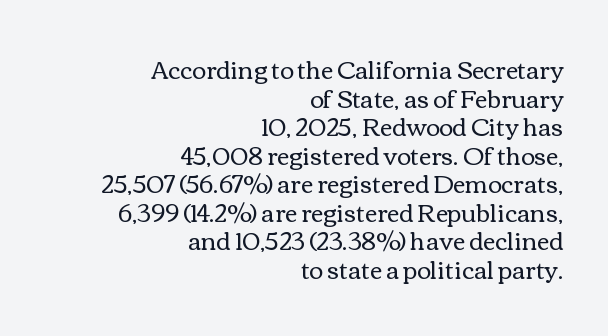
One-word summary of the alignment: right. The space beneath each line is pristine and unruled. Italic? Not at all — the glyphs are vertical. Words appear dense and cohesive because spacing is normal. Bold? No — there's no thickening of the strokes.
